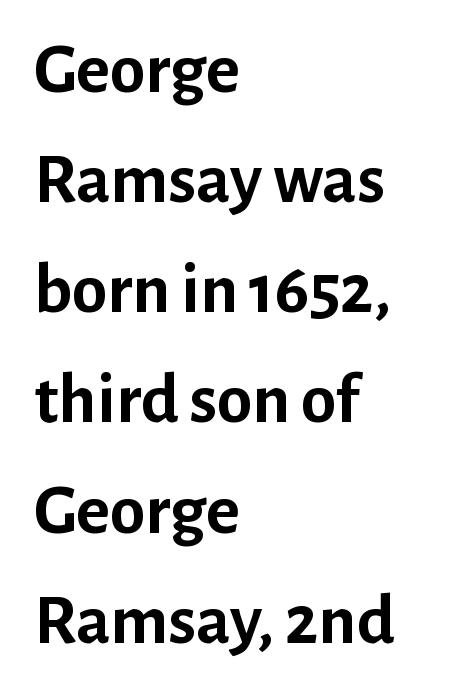
The compositor pushed each line to the left boundary. The space beneath each line is pristine and unruled. A full-strength bold gives these letters their thick strokes. Look at the tracking — it's just the regular setting, nothing added. Does the type have serifs? No, each stem ends abruptly. The rendering uses a moderate line-height, typical for paragraphs.
